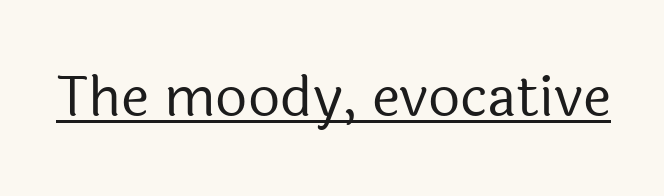
{"serif": "no", "italic": "no", "bold": "no", "weight": "regular", "width": "normal", "x_height": "medium", "monospaced": "no", "underline": "yes", "letter_spacing": "normal", "letter_spacing_em": 0.0, "glyph_px": 56}
